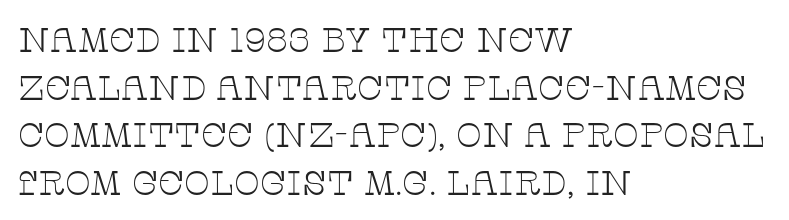
Q: Is the text bold? A: No.
Q: Is the text italic (slanted)? A: No, it is upright.
Q: Is the typeface a serif or a sans-serif typeface? A: Serif.
Q: Is the text underlined? A: No.
Q: How is the paragraph aligned? A: Left-aligned.
Q: Is the spacing between letters normal or unusually wide? A: Normal.
Q: Is the spacing between lines tight, normal or loose? A: Normal.
Q: Width (condensed, normal, or wide)? A: Wide.
Q: Stroke contrast? A: Low.
Q: x-height? A: Large.
Q: Monospaced? A: No.
